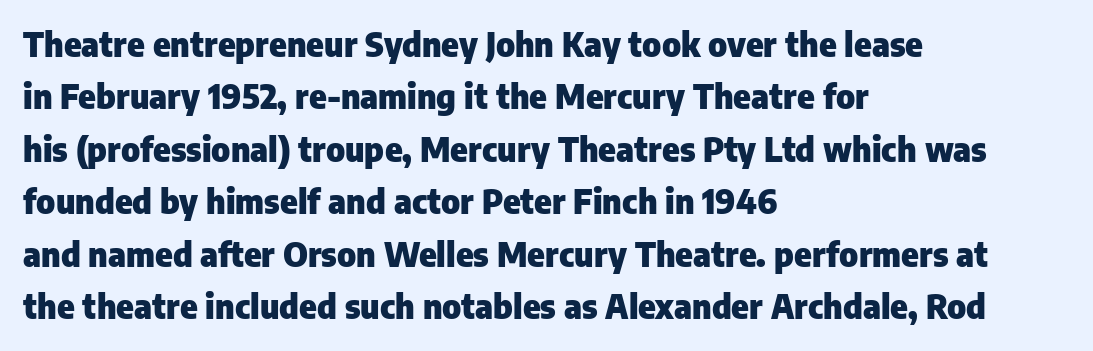
Q: Is the text bold? A: Yes.
Q: Is the text italic (slanted)? A: No, it is upright.
Q: Is the typeface a serif or a sans-serif typeface? A: Sans-serif.
Q: Is the text underlined? A: No.
Q: How is the paragraph aligned? A: Left-aligned.
Q: Is the spacing between letters normal or unusually wide? A: Normal.
Q: Is the spacing between lines tight, normal or loose? A: Normal.
Q: Width (condensed, normal, or wide)? A: Normal.
Q: Stroke contrast? A: Low.
Q: x-height? A: Medium.
Q: Monospaced? A: No.
